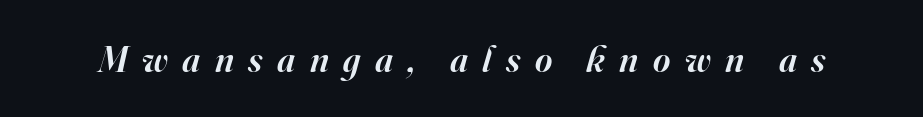
The tracking reads as deliberately expanded to a designer's eye. These lines carry some extra weight — a demibold, not a full bold. Quick note: italic. The letters advance in unequal steps, a hallmark of proportional type. The glyphs in this specimen are seriffed. Descender tails drop into unmarked territory.
